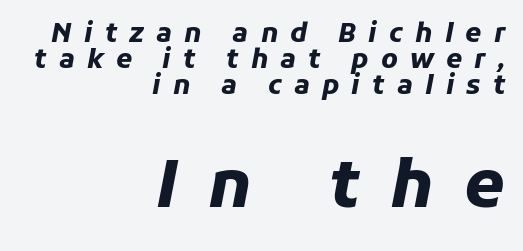
Q: Is the text bold? A: Yes.
Q: Is the text italic (slanted)? A: Yes, it leans right by about 11 degrees.
Q: Is the text underlined? A: No.
Q: How is the paragraph aligned? A: Right-aligned.
Q: Is the spacing between letters normal or unusually wide? A: Unusually wide.
Q: Is the spacing between lines tight, normal or loose? A: Tight.
Q: Which block of text is set in a larger size, the first (top) or the second (bottom)? A: The second (bottom) one.
Q: Width (condensed, normal, or wide)? A: Normal.
Q: Stroke contrast? A: Low.
Q: x-height? A: Medium.
Q: Monospaced? A: No.
